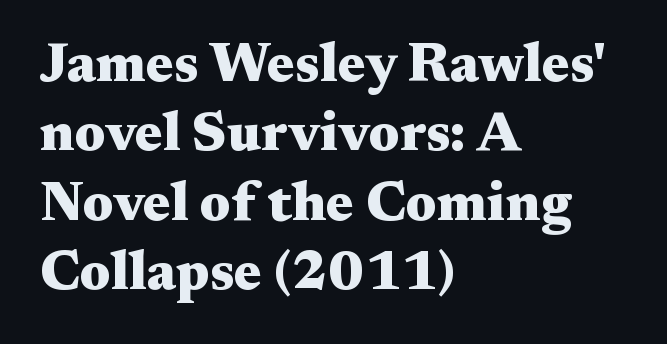
Varying glyph widths throughout — classic text-font behaviour. The area under the type is left untouched. Where is the straight margin? On the left. Small tapered or slab feet sit at the stroke ends, so this counts as serif. Notice how descenders clear the ascenders below comfortably — that's standard leading. When letters stand straight like this, we call the style roman or upright.
